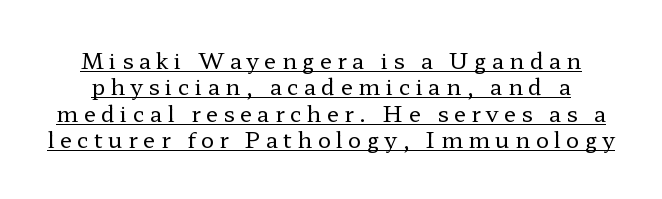
Q: Is the text bold? A: No.
Q: Is the text italic (slanted)? A: No, it is upright.
Q: Is the text underlined? A: Yes.
Q: Is the spacing between letters normal or unusually wide? A: Unusually wide.
